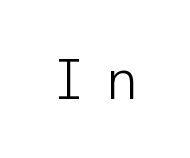
{"serif": "no", "italic": "no", "bold": "no", "weight": "light", "width": "normal", "stroke_contrast": "low", "x_height": "medium", "underline": "no", "letter_spacing": "wide", "letter_spacing_em": 0.29, "glyph_px": 57}
